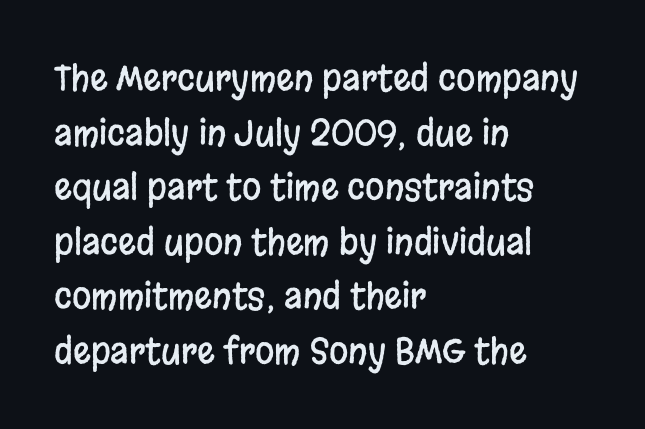
The passage shown is typed in a proportional face where columns would drift. The face used here is rendered with its standard letterfit. If you drew a line through each stem, it would be perfectly vertical. Notice how descenders clear the ascenders below comfortably — that's standard leading. Nope, no serifs anywhere on these letters. Does the copy run flush right? No — it runs flush left.
